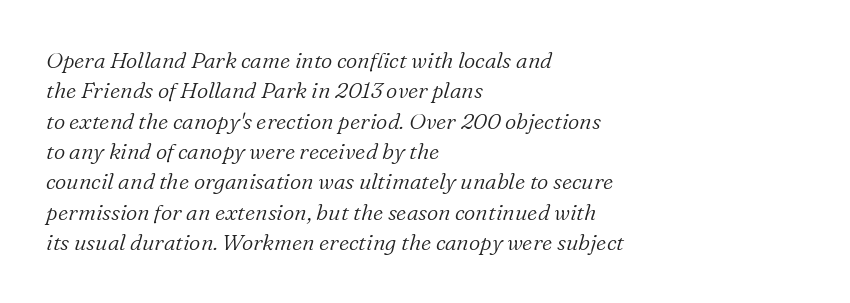
Q: Is the text bold? A: No.
Q: Is the text italic (slanted)? A: Yes, it leans right by about 16 degrees.
Q: Is the text underlined? A: No.
Q: How is the paragraph aligned? A: Left-aligned.
Q: Is the spacing between letters normal or unusually wide? A: Normal.
Q: Is the spacing between lines tight, normal or loose? A: Normal.
